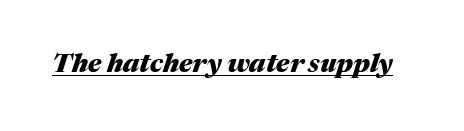
{"italic": "yes", "lean": "right", "slant_degrees": 17, "bold": "yes", "underline": "yes", "letter_spacing": "normal", "letter_spacing_em": 0.0, "glyph_px": 26}
